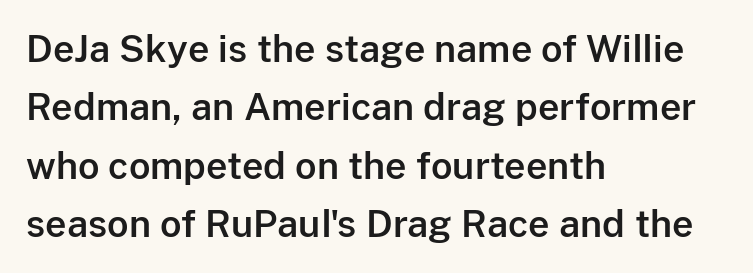
The image shows 37 px sans-serif type, upright; set left-aligned, normal line spacing (1.58x), normal letter spacing, not underlined; low stroke contrast and a medium x-height.
